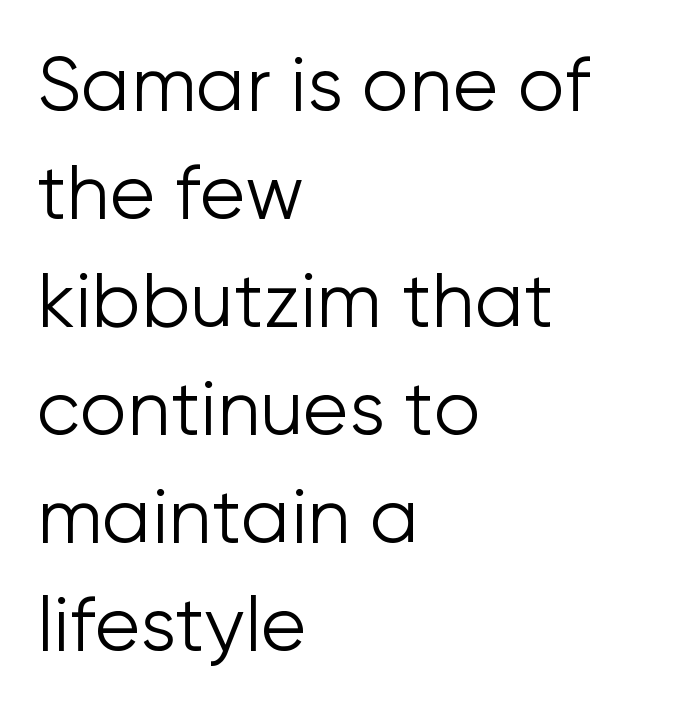
The image shows 75 px light sans-serif type, upright; set left-aligned, normal line spacing (1.44x), normal letter spacing, not underlined; low stroke contrast and a medium x-height.
